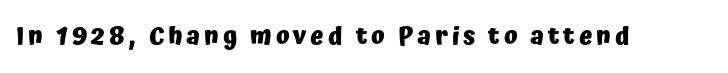
Q: Is the text bold? A: Yes.
Q: Is the text italic (slanted)? A: No, it is upright.
Q: Is the text underlined? A: No.
